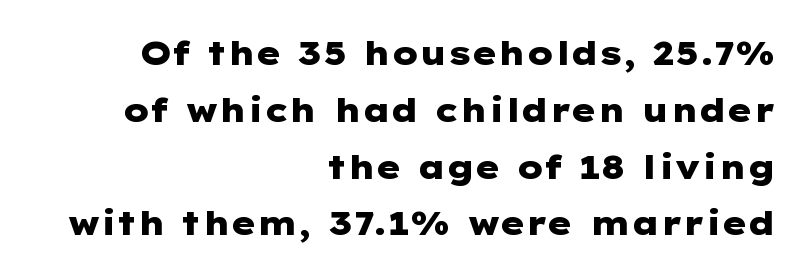
Serifs: no, the terminals of the letterforms are clean. The letters stand straight up with perfectly vertical stems. Weight check: bold — yes, fully. Right-aligned paragraph, ragged on the left. Caption: standard tracking, unaltered.
